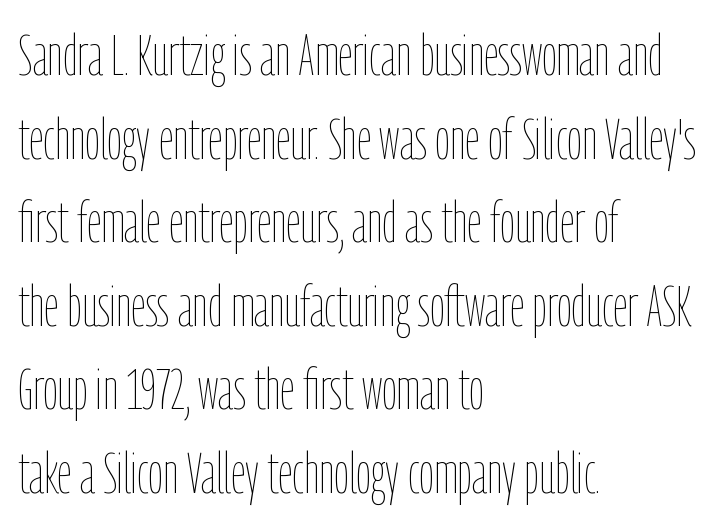
The image shows 58 px thin, condensed type, upright; set left-aligned, normal line spacing (1.44x), normal letter spacing, not underlined; low stroke contrast and a medium x-height.
